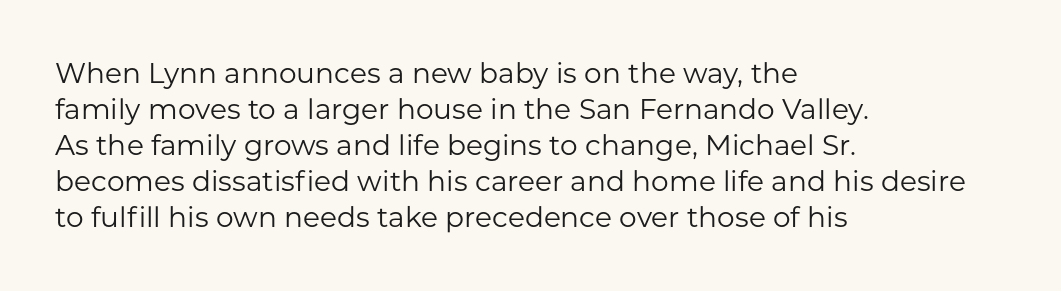
Proportional: the letters do not fall into vertical columns. Observe the ordinary spacing: letters are neighbours, not strangers. These lines sit exactly where default settings would place them. Line starts are locked; line ends wander. You can tell from the bare stems that sans-serif type was used.
